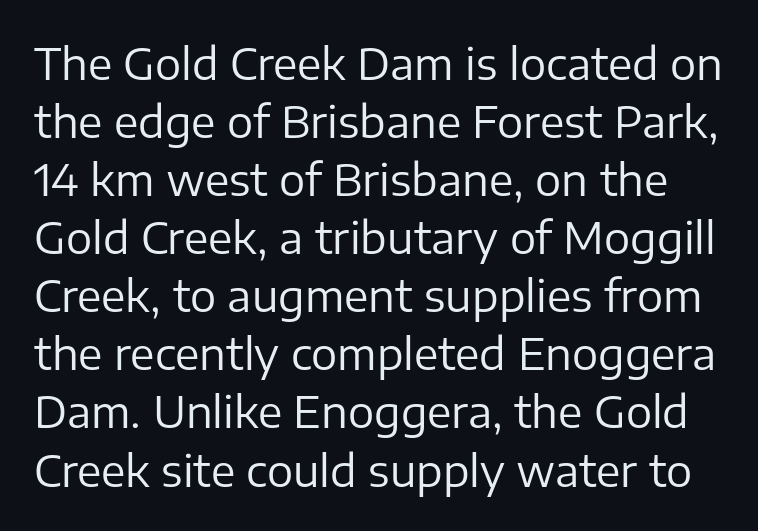
Q: Is the text bold? A: No.
Q: Is the text italic (slanted)? A: No, it is upright.
Q: Is the typeface a serif or a sans-serif typeface? A: Sans-serif.
Q: Is the text underlined? A: No.
Q: Is the spacing between letters normal or unusually wide? A: Normal.
Q: Is the spacing between lines tight, normal or loose? A: Normal.
Q: Width (condensed, normal, or wide)? A: Normal.
Q: Stroke contrast? A: Low.
Q: x-height? A: Medium.
Q: Monospaced? A: No.
